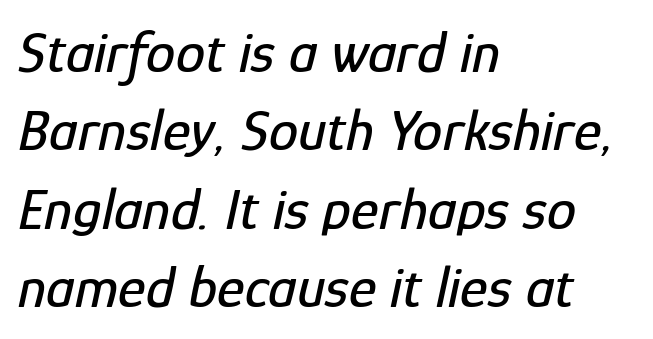
The image shows 59 px condensed type, italic (leaning right); set left-aligned, normal line spacing (1.33x), normal letter spacing, not underlined; low stroke contrast and a medium x-height.
